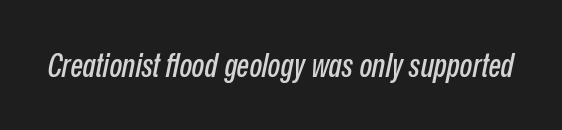
{"italic": "yes", "lean": "right", "slant_degrees": 12, "width": "condensed", "stroke_contrast": "low", "x_height": "medium", "monospaced": "no", "underline": "no", "letter_spacing": "normal", "letter_spacing_em": 0.0, "glyph_px": 33}
